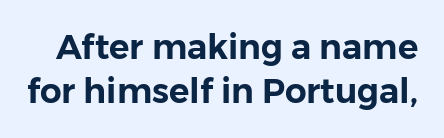
{"serif": "no", "italic": "no", "width": "normal", "stroke_contrast": "low", "x_height": "medium", "monospaced": "no", "underline": "no", "line_spacing": "normal", "line_spacing_ratio": 1.28, "letter_spacing": "normal", "letter_spacing_em": 0.0, "glyph_px": 34}
